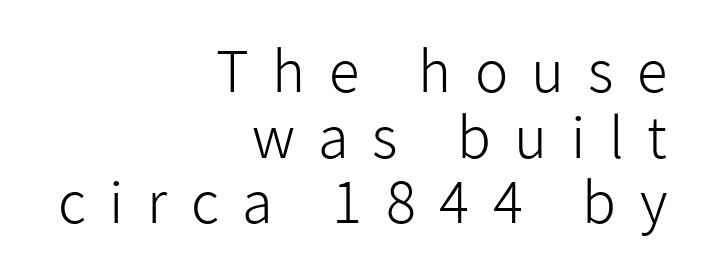
The image shows 56 px light sans-serif type, upright; set right-aligned, line spacing 1.17x, unusually wide letter spacing (+0.42 em), not underlined; low stroke contrast and a medium x-height.
